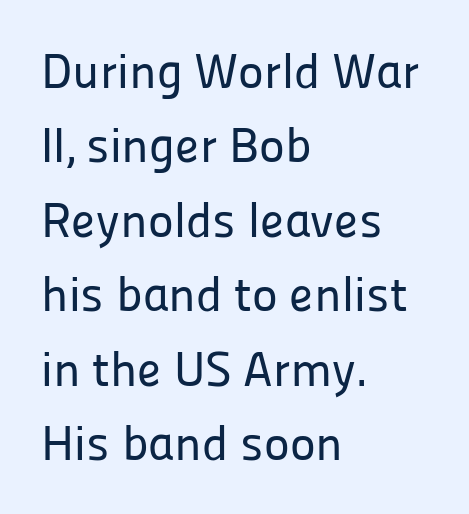
The image shows 49 px sans-serif type, upright; set left-aligned, normal line spacing (1.52x), normal letter spacing, not underlined; low stroke contrast and a medium x-height.
